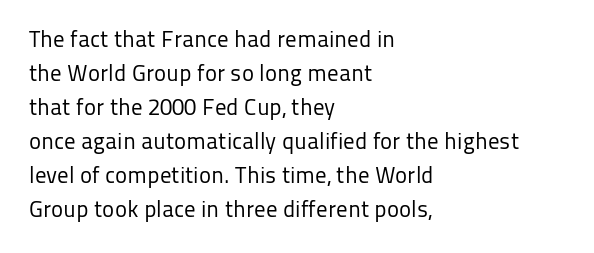
{"italic": "no", "bold": "no", "underline": "no", "align": "left", "line_spacing": "normal", "line_spacing_ratio": 1.48, "letter_spacing": "normal", "letter_spacing_em": 0.0, "glyph_px": 23}
